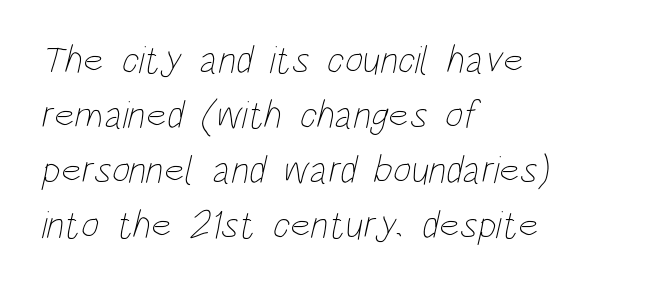
Q: Is the text bold? A: No.
Q: Is the text underlined? A: No.
Q: How is the paragraph aligned? A: Left-aligned.
Q: Is the spacing between letters normal or unusually wide? A: Normal.
Q: Is the spacing between lines tight, normal or loose? A: Normal.
Q: Width (condensed, normal, or wide)? A: Condensed.
Q: Stroke contrast? A: Low.
Q: x-height? A: Large.
Q: Monospaced? A: No.
